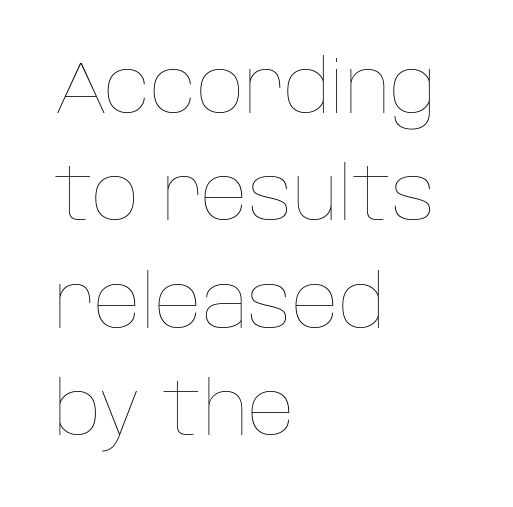
Students, note that the glyphs here touch the page at normal intervals. In CSS terms this would be text-align: left. Weight class: somewhere from thin through regular. One glance says typical: line gaps are just what's usual. Descenders are the only things crossing below the line.
